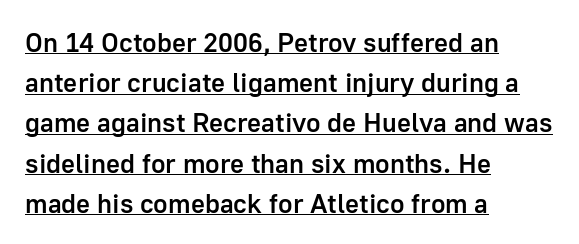
{"italic": "no", "bold": "semi", "underline": "yes", "align": "left", "line_spacing": "normal", "line_spacing_ratio": 1.49, "letter_spacing": "normal", "letter_spacing_em": 0.0, "glyph_px": 27}
